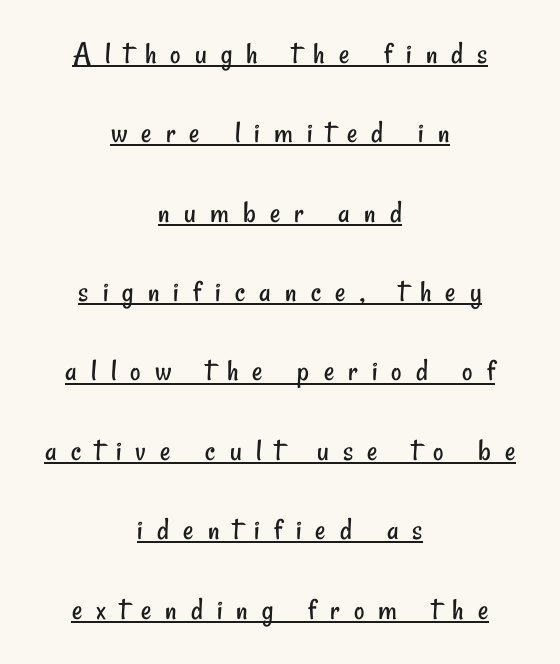
Q: Is the text bold? A: No.
Q: Is the typeface a serif or a sans-serif typeface? A: Sans-serif.
Q: Is the text underlined? A: Yes.
Q: How is the paragraph aligned? A: Centered.
Q: Is the spacing between letters normal or unusually wide? A: Unusually wide.
Q: Is the spacing between lines tight, normal or loose? A: Loose.
Q: Width (condensed, normal, or wide)? A: Condensed.
Q: Stroke contrast? A: Low.
Q: x-height? A: Small.
Q: Monospaced? A: No.
